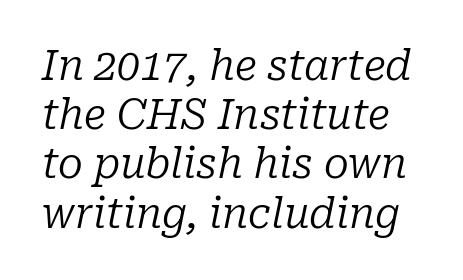
Varying glyph widths throughout — classic text-font behaviour. The glyphs look as if they've been sheared to an angle. The font family rendered here belongs to the serif group. Is this a heavy cut? Hardly; it is regular or lighter. Honestly, there is no underline to notice here at all. You could call the tracking neutral — neither tight nor loose.
